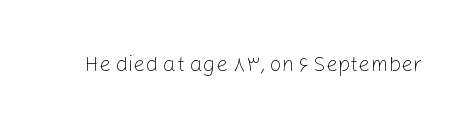
The passage shown is not underscored anywhere. The font's upright variant was chosen for this text. Stems here are at most as thick as an everyday book face. Observe the ordinary spacing: letters are neighbours, not strangers.
